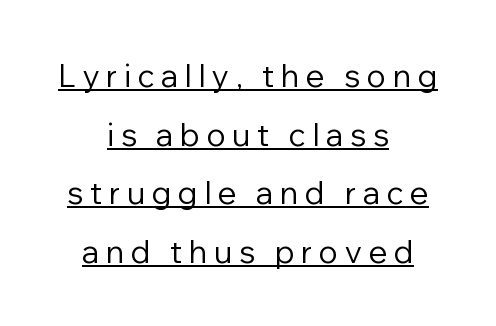
Q: Is the text bold? A: No.
Q: Is the text italic (slanted)? A: No, it is upright.
Q: Is the typeface a serif or a sans-serif typeface? A: Sans-serif.
Q: Is the text underlined? A: Yes.
Q: How is the paragraph aligned? A: Centered.
Q: Is the spacing between letters normal or unusually wide? A: Unusually wide.
Q: Width (condensed, normal, or wide)? A: Normal.
Q: Stroke contrast? A: Low.
Q: x-height? A: Medium.
Q: Monospaced? A: No.
